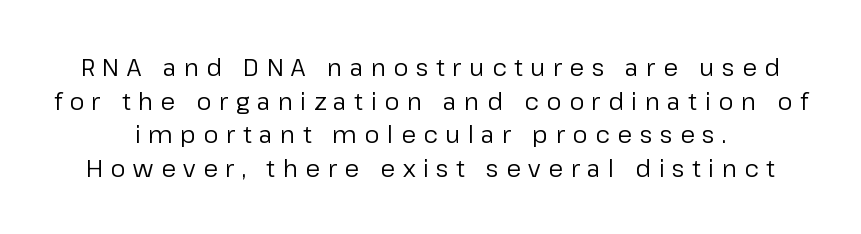
Q: Is the text bold? A: No.
Q: Is the text italic (slanted)? A: No, it is upright.
Q: Is the text underlined? A: No.
Q: Is the spacing between letters normal or unusually wide? A: Unusually wide.
Q: Is the spacing between lines tight, normal or loose? A: Normal.
